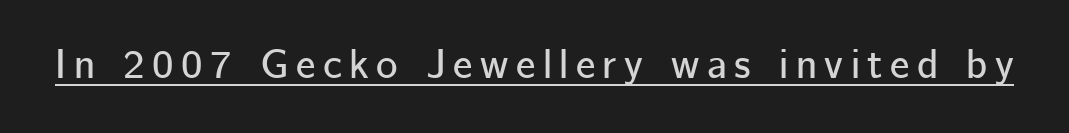
Q: Is the text italic (slanted)? A: No, it is upright.
Q: Is the typeface a serif or a sans-serif typeface? A: Sans-serif.
Q: Is the text underlined? A: Yes.
Q: Width (condensed, normal, or wide)? A: Normal.
Q: Stroke contrast? A: Low.
Q: x-height? A: Medium.
Q: Monospaced? A: No.
